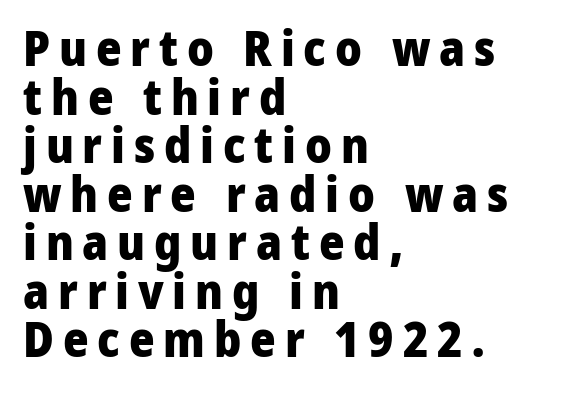
The image shows 49 px heavy sans-serif type, upright; set left-aligned, tight line spacing (0.99x), not underlined; low stroke contrast and a medium x-height.
